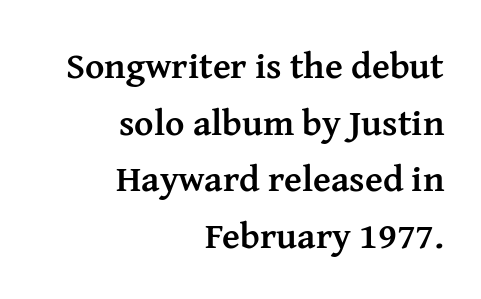
{"serif": "yes", "italic": "no", "bold": "yes", "weight": "semibold", "width": "normal", "stroke_contrast": "medium", "x_height": "medium", "monospaced": "no", "underline": "no", "align": "right", "line_spacing": "normal", "line_spacing_ratio": 1.53, "letter_spacing": "normal", "letter_spacing_em": 0.0, "glyph_px": 37}
